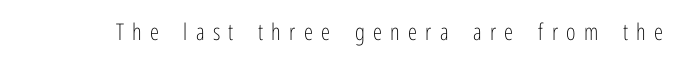
The image shows 23 px text type, upright; set unusually wide letter spacing (+0.36 em), not underlined.
